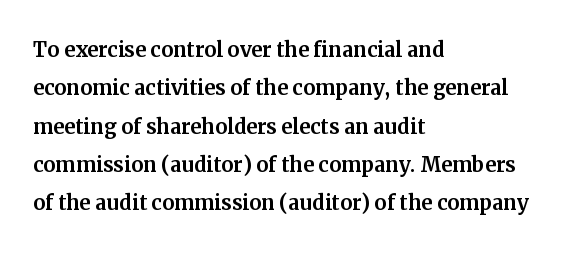
The image shows 27 px text type, upright; set left-aligned, normal line spacing (1.42x), normal letter spacing, not underlined.
